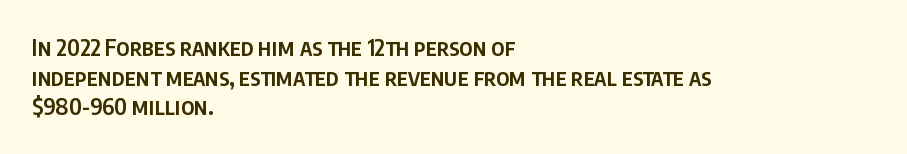
The image shows 23 px text type, upright; set left-aligned, normal line spacing (1.29x), normal letter spacing, not underlined.
